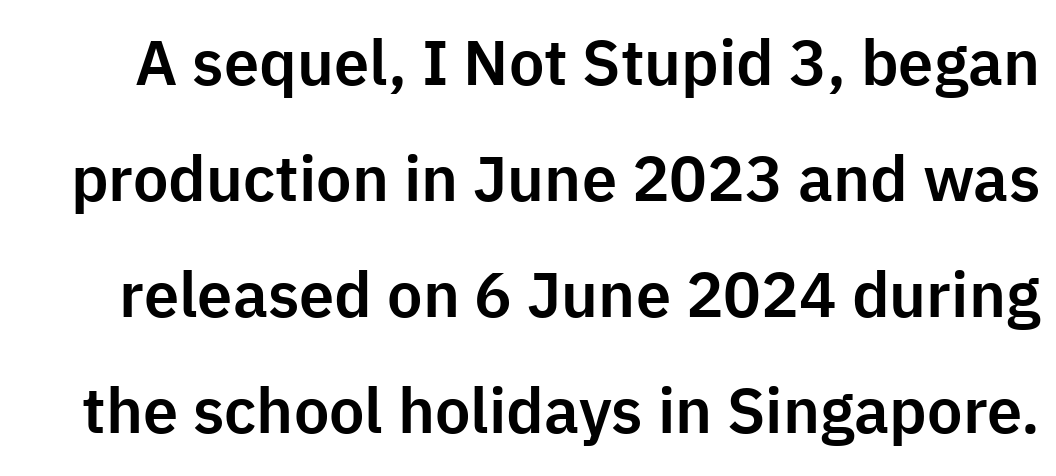
{"serif": "no", "italic": "no", "width": "normal", "stroke_contrast": "low", "x_height": "medium", "monospaced": "no", "underline": "no", "line_spacing_ratio": 1.84, "letter_spacing": "normal", "letter_spacing_em": 0.0, "glyph_px": 63}
